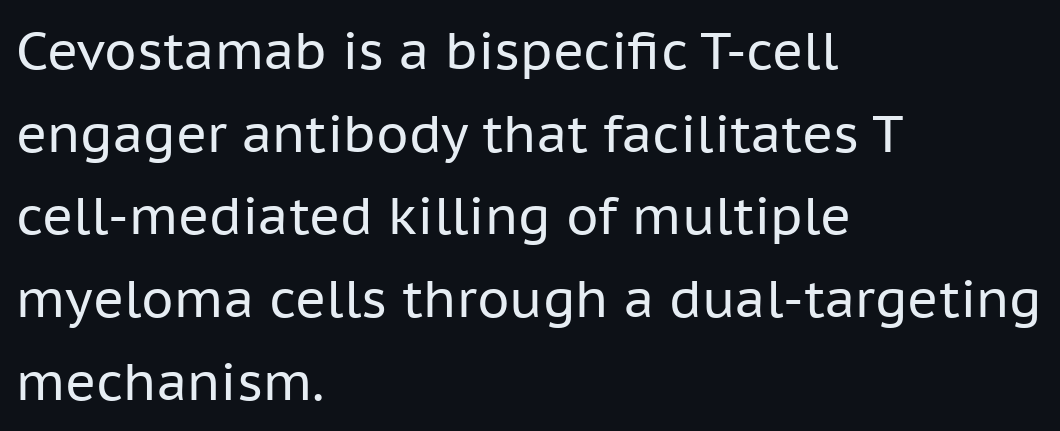
The image shows 52 px regular-weight sans-serif type, upright; set left-aligned, normal line spacing (1.59x), normal letter spacing, not underlined; low stroke contrast and a medium x-height.
